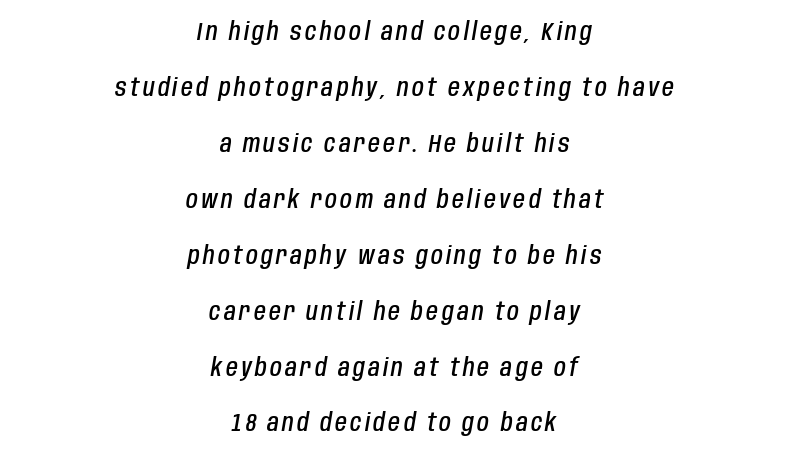
Q: Is the text bold? A: Semi-bold.
Q: Is the text italic (slanted)? A: Yes, it leans right by about 10 degrees.
Q: Is the text underlined? A: No.
Q: How is the paragraph aligned? A: Centered.
Q: Is the spacing between lines tight, normal or loose? A: Loose.
